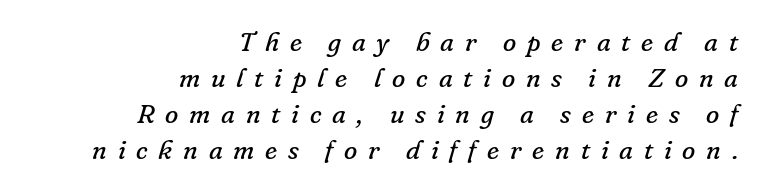
The image shows 27 px text type, italic (leaning right); set right-aligned, normal line spacing (1.33x), unusually wide letter spacing (+0.4 em), not underlined.
